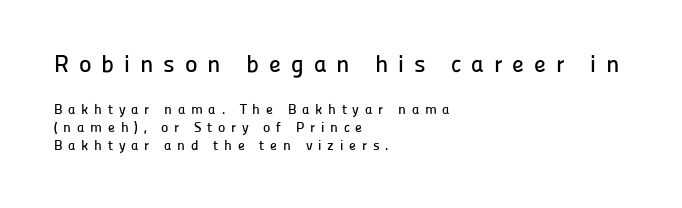
{"italic": "no", "underline": "no", "align": "left", "line_spacing": "normal", "line_spacing_ratio": 1.26, "letter_spacing": "wide", "letter_spacing_em": 0.41, "larger_block": "first", "size_ratio": 1.71, "glyph_px": 24}
